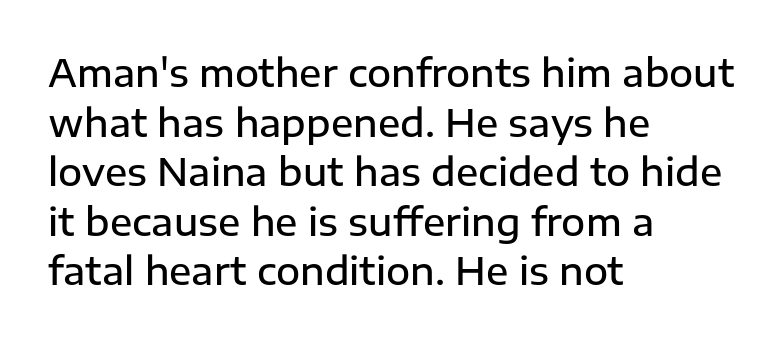
Typesetter's note: demi weight, one step under bold. Line spacing here is normal. Reading down the block, your eye returns to a fixed left position each line. These lines are composed in type without serifs. You could call the tracking neutral — neither tight nor loose.
